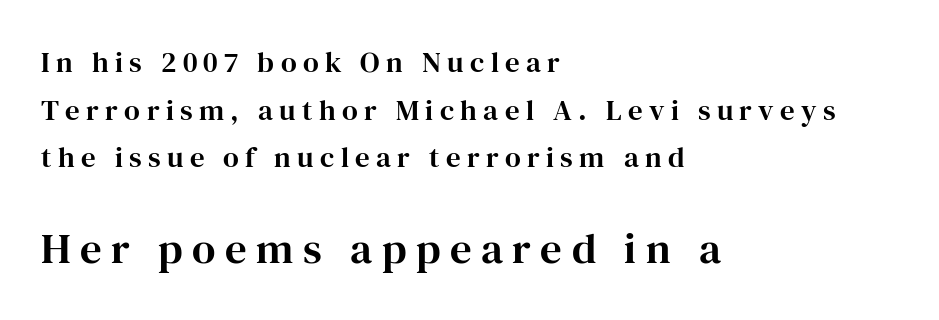
A clean baseline with only descenders dipping below it. The rendering enlarges the type as you move from the upper chunk to the lower. The rendering anchors every line to the left-hand side. Each letter's strokes conclude with small projecting serifs.
